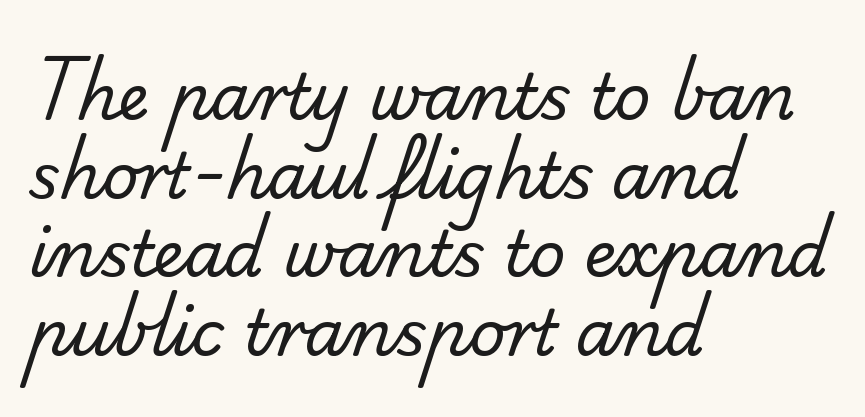
The image shows 63 px regular-weight sans-serif type; set left-aligned, normal line spacing (1.25x), normal letter spacing, not underlined; low stroke contrast and a small x-height.
